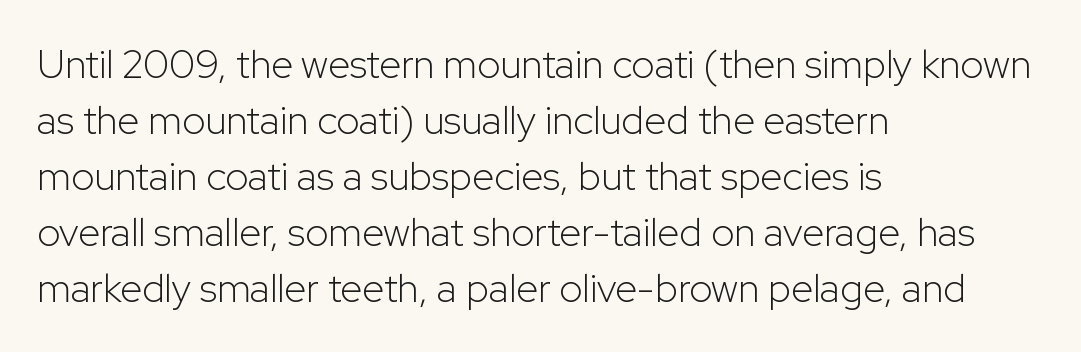
{"serif": "no", "italic": "no", "bold": "no", "weight": "light", "width": "normal", "stroke_contrast": "low", "x_height": "medium", "monospaced": "no", "underline": "no", "align": "left", "line_spacing": "normal", "line_spacing_ratio": 1.4, "letter_spacing": "normal", "letter_spacing_em": 0.0, "glyph_px": 40}
